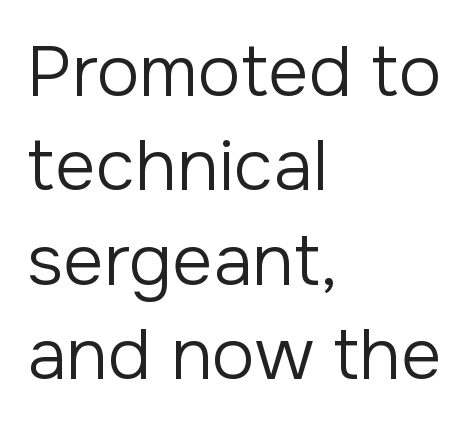
Q: Is the text bold? A: No.
Q: Is the text italic (slanted)? A: No, it is upright.
Q: Is the typeface a serif or a sans-serif typeface? A: Sans-serif.
Q: Is the text underlined? A: No.
Q: How is the paragraph aligned? A: Left-aligned.
Q: Is the spacing between letters normal or unusually wide? A: Normal.
Q: Is the spacing between lines tight, normal or loose? A: Normal.
Q: Width (condensed, normal, or wide)? A: Normal.
Q: Stroke contrast? A: Low.
Q: x-height? A: Medium.
Q: Monospaced? A: No.
